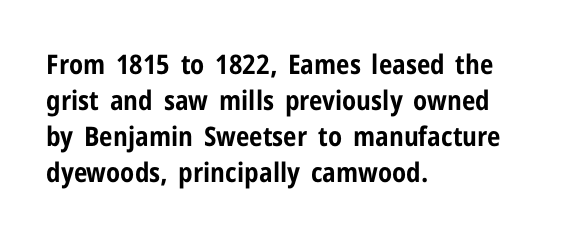
Q: Is the text bold? A: Yes.
Q: Is the text italic (slanted)? A: No, it is upright.
Q: Is the text underlined? A: No.
Q: How is the paragraph aligned? A: Left-aligned.
Q: Is the spacing between letters normal or unusually wide? A: Normal.
Q: Is the spacing between lines tight, normal or loose? A: Normal.
